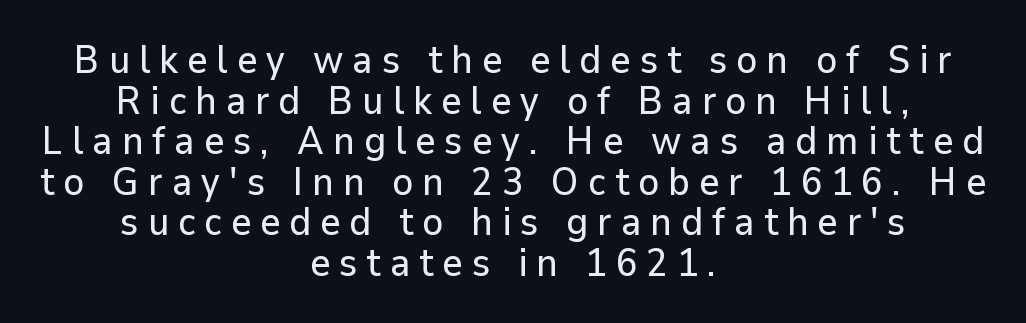
{"serif": "no", "italic": "no", "width": "normal", "stroke_contrast": "low", "x_height": "medium", "monospaced": "no", "underline": "no", "align": "center", "line_spacing": "tight", "line_spacing_ratio": 1.04, "letter_spacing": "wide", "letter_spacing_em": 0.23, "glyph_px": 39}
